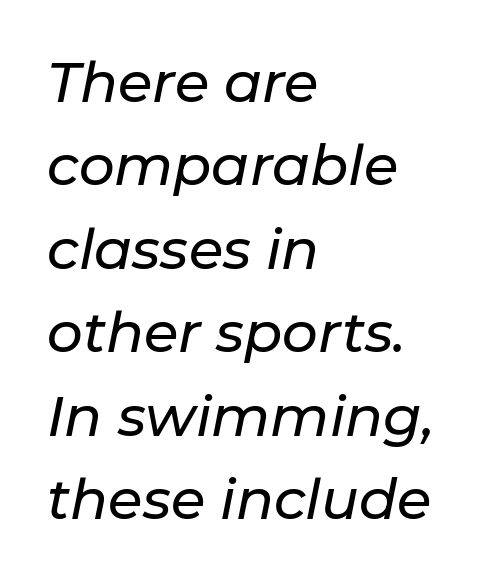
{"italic": "yes", "lean": "right", "slant_degrees": 11, "width": "normal", "stroke_contrast": "low", "x_height": "medium", "monospaced": "no", "underline": "no", "align": "left", "line_spacing": "normal", "line_spacing_ratio": 1.49, "letter_spacing": "normal", "letter_spacing_em": 0.0, "glyph_px": 56}
